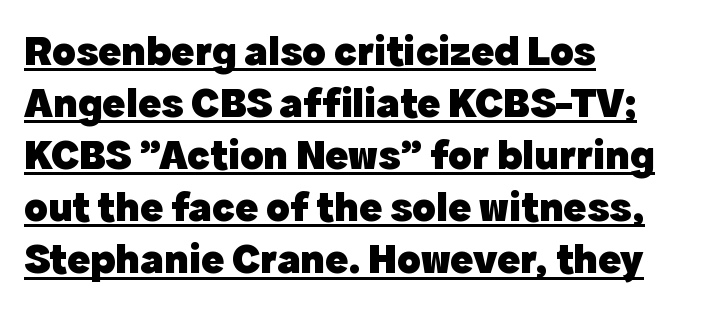
{"serif": "no", "italic": "no", "bold": "yes", "weight": "heavy", "width": "normal", "x_height": "medium", "monospaced": "no", "underline": "yes", "align": "left", "line_spacing_ratio": 1.21, "letter_spacing": "normal", "letter_spacing_em": 0.0, "glyph_px": 43}
